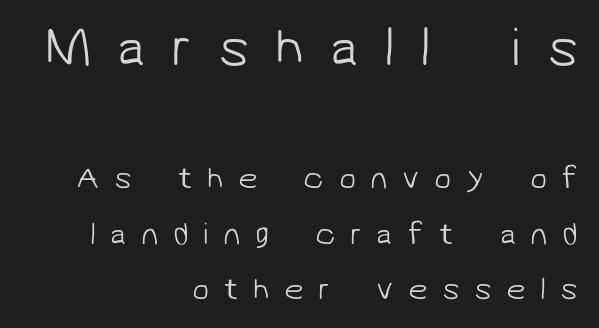
{"serif": "no", "bold": "no", "weight": "light", "width": "normal", "stroke_contrast": "low", "x_height": "medium", "monospaced": "no", "underline": "no", "align": "right", "line_spacing_ratio": 1.79, "letter_spacing": "wide", "letter_spacing_em": 0.47, "larger_block": "first", "size_ratio": 1.77, "glyph_px": 55}
